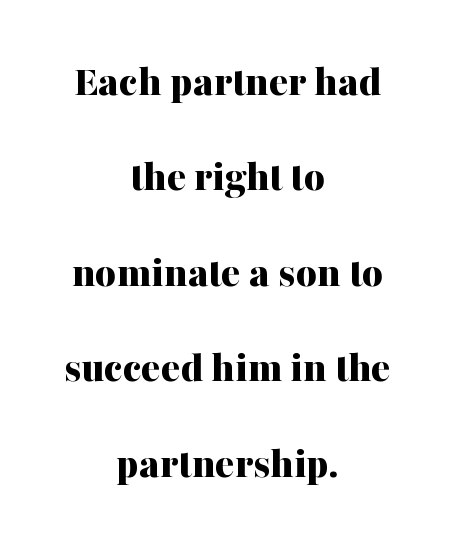
Q: Is the text bold? A: Yes.
Q: Is the text italic (slanted)? A: No, it is upright.
Q: Is the typeface a serif or a sans-serif typeface? A: Serif.
Q: Is the text underlined? A: No.
Q: How is the paragraph aligned? A: Centered.
Q: Is the spacing between letters normal or unusually wide? A: Normal.
Q: Is the spacing between lines tight, normal or loose? A: Loose.
Q: Width (condensed, normal, or wide)? A: Normal.
Q: Stroke contrast? A: Medium.
Q: x-height? A: Medium.
Q: Monospaced? A: No.
